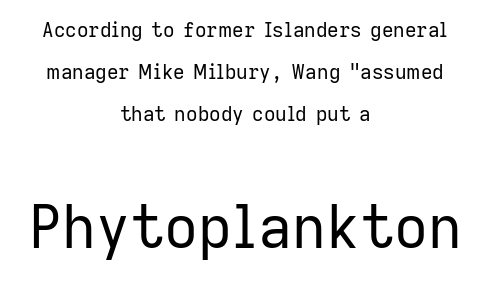
{"serif": "no", "italic": "no", "bold": "no", "weight": "regular", "width": "normal", "stroke_contrast": "low", "x_height": "medium", "monospaced": "no", "underline": "no", "align": "center", "line_spacing": "loose", "line_spacing_ratio": 2.09, "letter_spacing": "normal", "letter_spacing_em": 0.0, "larger_block": "second", "size_ratio": 2.95, "glyph_px": 59}
